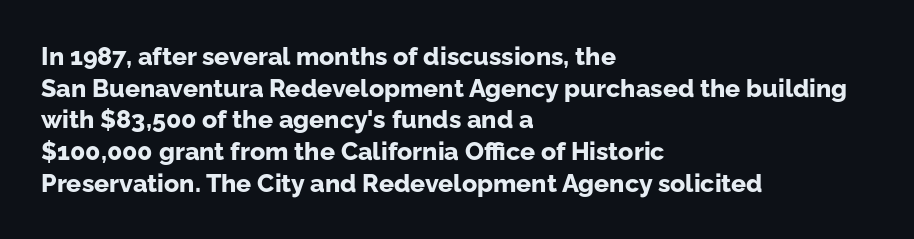
Short and long lines alike share a common starting point at left. The vertical gap from one line to the next is medium. Does the lettering tilt? It doesn't — this is upright. Underline: absent. The tracking reads as untouched default to a designer's eye. Chunky letters — that's bold for sure.
